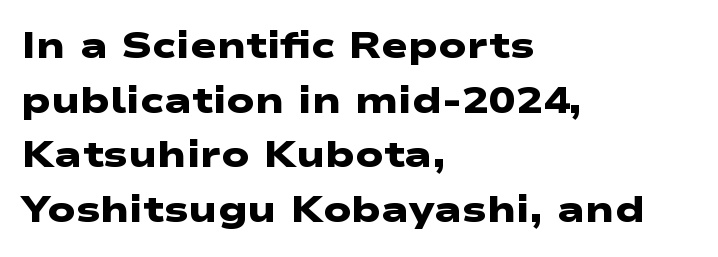
{"serif": "no", "bold": "yes", "weight": "heavy", "width": "wide", "stroke_contrast": "low", "x_height": "medium", "monospaced": "no", "underline": "no", "align": "left", "line_spacing": "normal", "line_spacing_ratio": 1.52, "letter_spacing": "normal", "letter_spacing_em": 0.0, "glyph_px": 36}
